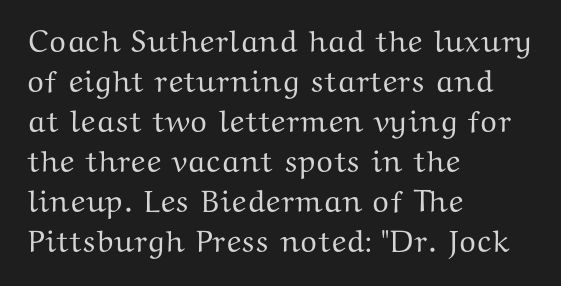
The image shows 31 px wide serif type, upright; set left-aligned, normal line spacing (1.29x), normal letter spacing, not underlined; medium stroke contrast and a medium x-height.
